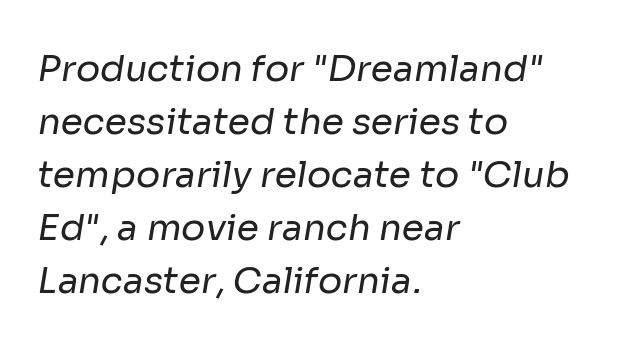
{"serif": "no", "bold": "no", "weight": "regular", "width": "normal", "stroke_contrast": "low", "x_height": "medium", "monospaced": "no", "underline": "no", "align": "left", "line_spacing": "normal", "line_spacing_ratio": 1.47, "letter_spacing": "normal", "letter_spacing_em": 0.0, "glyph_px": 36}
